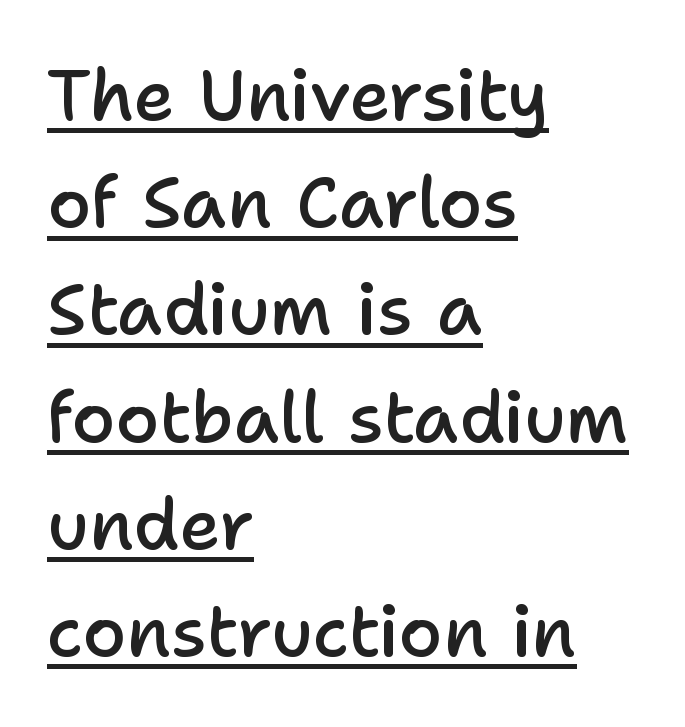
Q: Is the text bold? A: Semi-bold.
Q: Is the text italic (slanted)? A: No, it is upright.
Q: Is the typeface a serif or a sans-serif typeface? A: Sans-serif.
Q: Is the text underlined? A: Yes.
Q: How is the paragraph aligned? A: Left-aligned.
Q: Is the spacing between letters normal or unusually wide? A: Normal.
Q: Is the spacing between lines tight, normal or loose? A: Normal.
Q: Width (condensed, normal, or wide)? A: Normal.
Q: Stroke contrast? A: Low.
Q: x-height? A: Medium.
Q: Monospaced? A: No.
